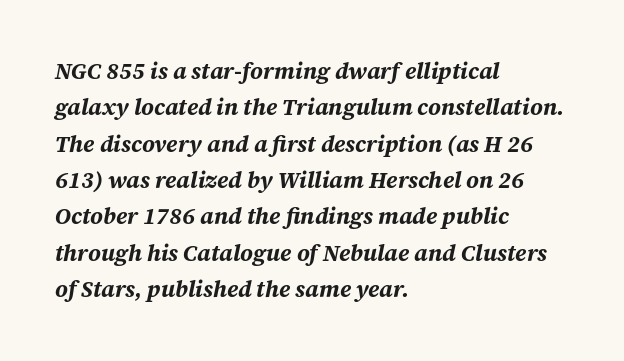
{"italic": "yes", "lean": "right", "slant_degrees": 12, "bold": "yes", "underline": "no", "align": "left", "line_spacing": "normal", "line_spacing_ratio": 1.58, "letter_spacing": "normal", "letter_spacing_em": 0.0, "glyph_px": 23}
